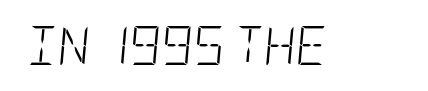
Plain, unruled lines of type. It's the slanting kind of type. These lines keep a tight, regular rhythm from letter to letter. The characters are drawn with everyday or finer stroke widths.
